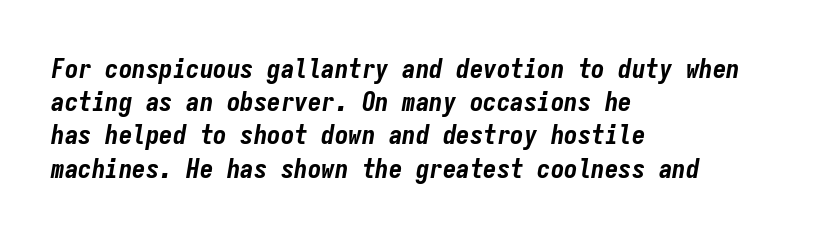
Q: Is the text bold? A: Yes.
Q: Is the text italic (slanted)? A: Yes, it leans right by about 9 degrees.
Q: Is the text underlined? A: No.
Q: How is the paragraph aligned? A: Left-aligned.
Q: Is the spacing between letters normal or unusually wide? A: Normal.
